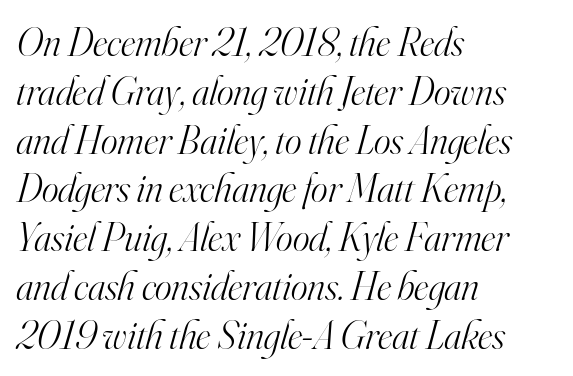
{"serif": "yes", "italic": "yes", "lean": "right", "slant_degrees": 16, "bold": "no", "weight": "light", "width": "normal", "stroke_contrast": "high", "x_height": "small", "monospaced": "no", "underline": "no", "align": "left", "line_spacing_ratio": 1.22, "letter_spacing": "normal", "letter_spacing_em": 0.0, "glyph_px": 40}
